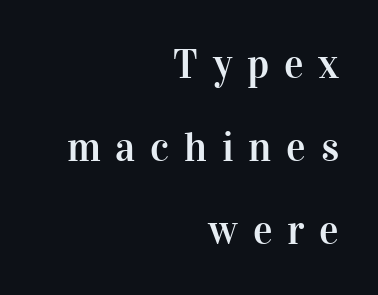
The tracking reads as deliberately expanded to a designer's eye. Regarding serifs, this sample has them. The rendering anchors every line to the right-hand side. Quick note: interline space is abundant. Looks like regular typesetting: each glyph gets only the width it needs.
